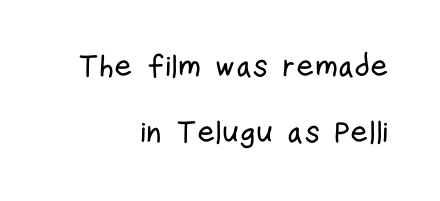
{"serif": "no", "italic": "no", "width": "condensed", "stroke_contrast": "low", "x_height": "medium", "monospaced": "no", "underline": "no", "align": "right", "line_spacing": "loose", "line_spacing_ratio": 2.13, "letter_spacing": "normal", "letter_spacing_em": 0.0, "glyph_px": 31}
